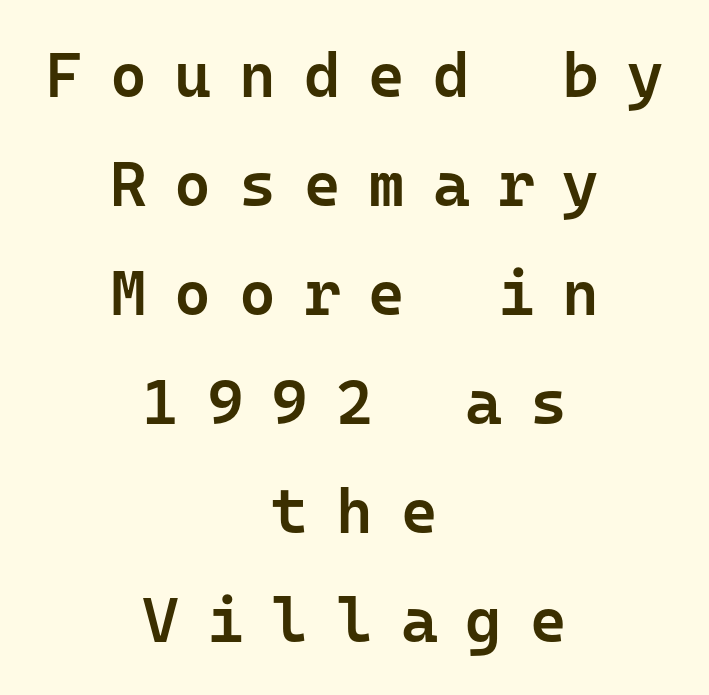
{"serif": "no", "italic": "no", "bold": "semi", "weight": "semibold", "width": "normal", "stroke_contrast": "low", "x_height": "medium", "monospaced": "yes", "underline": "no", "align": "center", "line_spacing_ratio": 1.73, "letter_spacing": "wide", "letter_spacing_em": 0.44, "glyph_px": 63}
